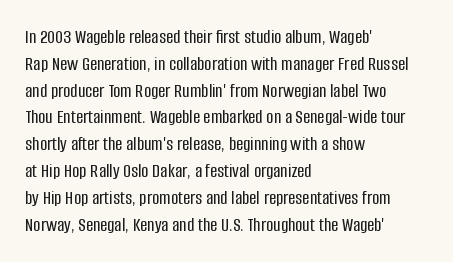
The image shows 20 px text type, upright; set left-aligned, normal line spacing (1.34x), normal letter spacing, not underlined.
